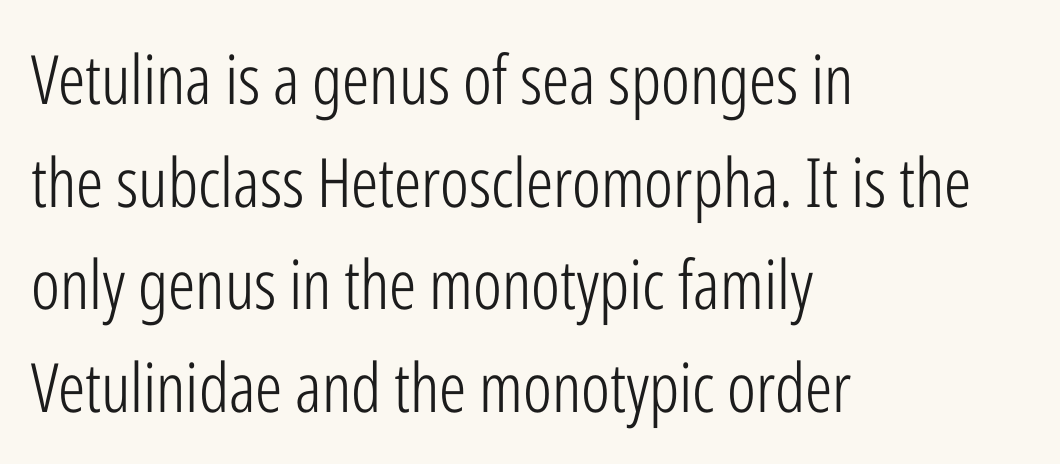
{"serif": "no", "italic": "no", "bold": "no", "weight": "light", "width": "condensed", "stroke_contrast": "low", "x_height": "medium", "monospaced": "no", "underline": "no", "align": "left", "line_spacing": "normal", "line_spacing_ratio": 1.51, "letter_spacing": "normal", "letter_spacing_em": 0.0, "glyph_px": 68}
